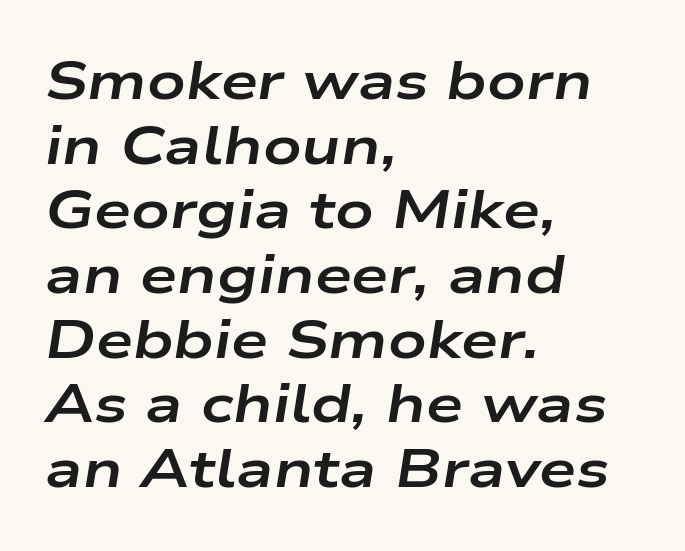
Caption: multi-line text, flush left, ragged right. The horizontal fit of the characters is conventional and even. Underline: absent. Strokes here are thick enough to call this a true bold.
